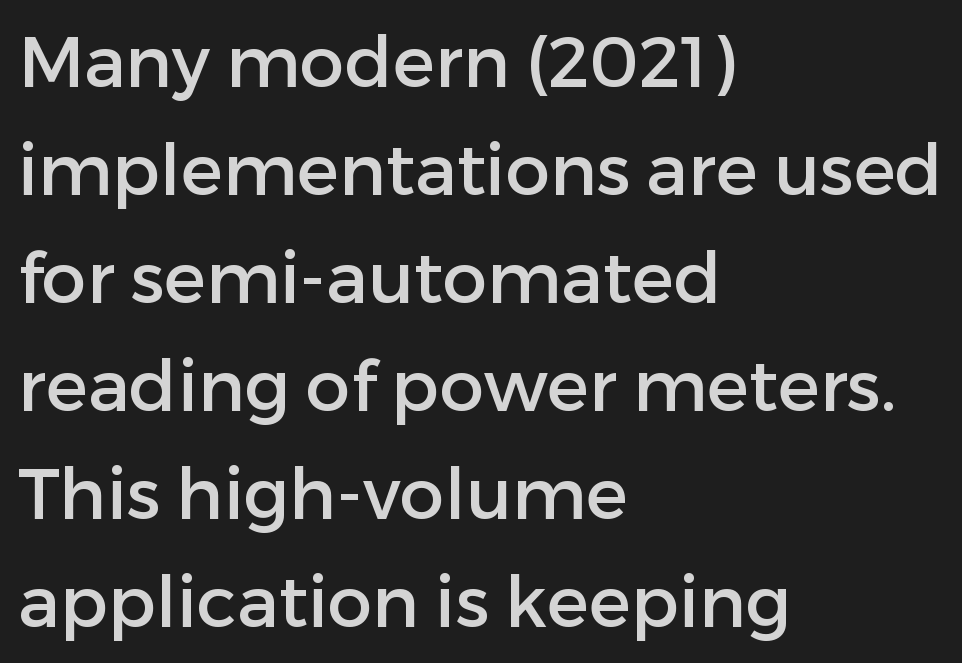
The image shows 71 px sans-serif type, upright; set left-aligned, normal line spacing (1.52x), normal letter spacing, not underlined; low stroke contrast and a medium x-height.
